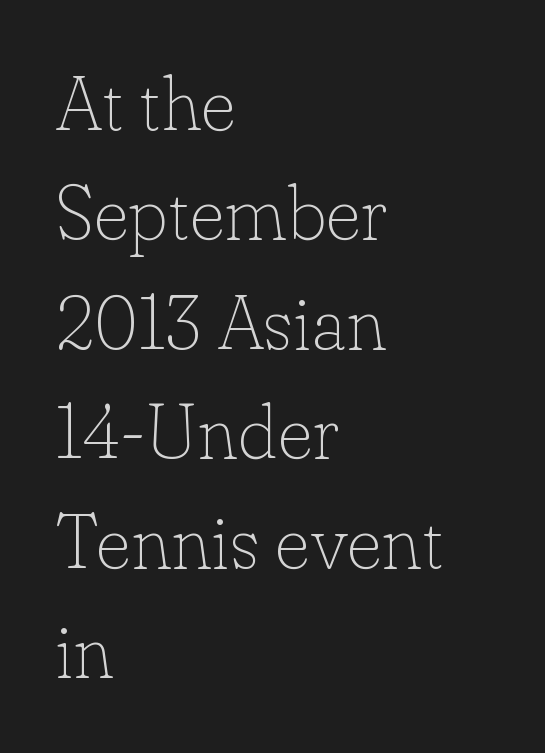
Q: Is the text bold? A: No.
Q: Is the text italic (slanted)? A: No, it is upright.
Q: Is the typeface a serif or a sans-serif typeface? A: Serif.
Q: Is the text underlined? A: No.
Q: How is the paragraph aligned? A: Left-aligned.
Q: Is the spacing between letters normal or unusually wide? A: Normal.
Q: Is the spacing between lines tight, normal or loose? A: Normal.
Q: Width (condensed, normal, or wide)? A: Normal.
Q: Stroke contrast? A: Low.
Q: x-height? A: Small.
Q: Monospaced? A: No.
